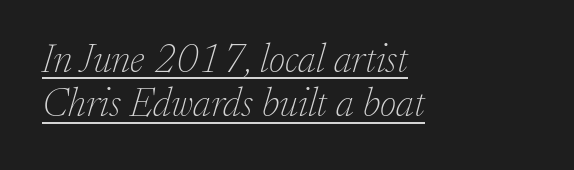
Q: Is the text bold? A: No.
Q: Is the text italic (slanted)? A: Yes, it leans right by about 17 degrees.
Q: Is the typeface a serif or a sans-serif typeface? A: Serif.
Q: Is the text underlined? A: Yes.
Q: How is the paragraph aligned? A: Left-aligned.
Q: Is the spacing between letters normal or unusually wide? A: Normal.
Q: Is the spacing between lines tight, normal or loose? A: Tight.
Q: Width (condensed, normal, or wide)? A: Normal.
Q: Stroke contrast? A: Low.
Q: x-height? A: Small.
Q: Monospaced? A: No.
